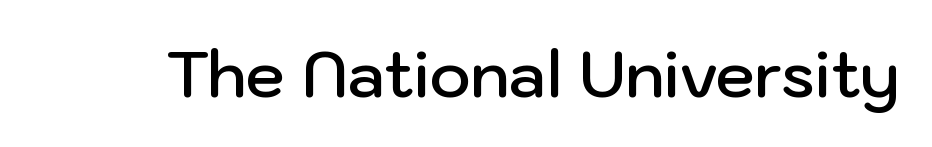
Q: Is the text bold? A: Semi-bold.
Q: Is the text italic (slanted)? A: No, it is upright.
Q: Is the typeface a serif or a sans-serif typeface? A: Sans-serif.
Q: Is the text underlined? A: No.
Q: Is the spacing between letters normal or unusually wide? A: Normal.
Q: Width (condensed, normal, or wide)? A: Normal.
Q: Stroke contrast? A: Low.
Q: x-height? A: Medium.
Q: Monospaced? A: No.
